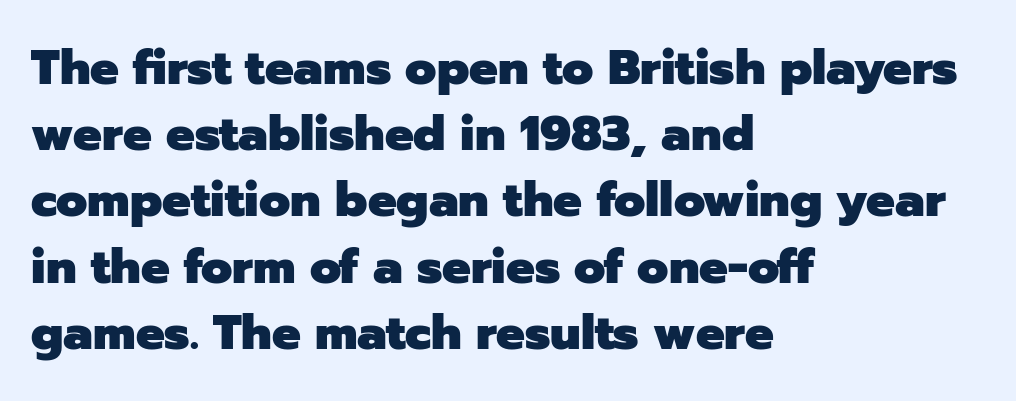
Q: Is the text bold? A: Yes.
Q: Is the text italic (slanted)? A: No, it is upright.
Q: Is the typeface a serif or a sans-serif typeface? A: Sans-serif.
Q: Is the text underlined? A: No.
Q: How is the paragraph aligned? A: Left-aligned.
Q: Is the spacing between letters normal or unusually wide? A: Normal.
Q: Is the spacing between lines tight, normal or loose? A: Normal.
Q: Width (condensed, normal, or wide)? A: Normal.
Q: Stroke contrast? A: Low.
Q: x-height? A: Medium.
Q: Monospaced? A: No.
